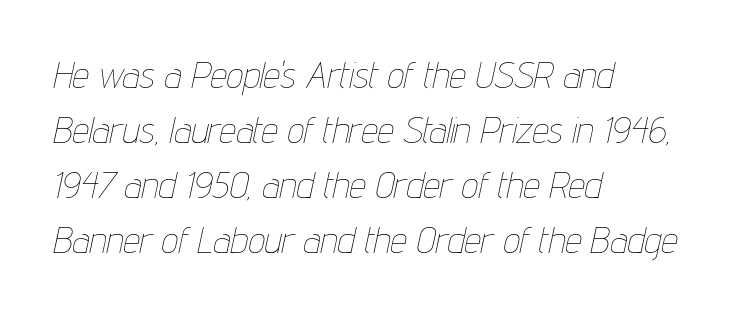
{"italic": "yes", "lean": "right", "slant_degrees": 12, "bold": "no", "weight": "thin", "width": "condensed", "stroke_contrast": "low", "x_height": "medium", "monospaced": "no", "underline": "no", "align": "left", "line_spacing": "normal", "line_spacing_ratio": 1.49, "letter_spacing": "normal", "letter_spacing_em": 0.0, "glyph_px": 37}
